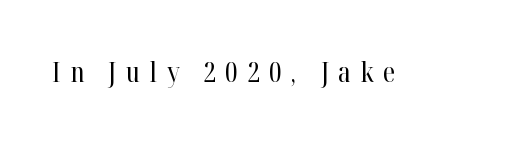
The image shows 28 px regular-weight, condensed serif type, upright; set unusually wide letter spacing (+0.34 em), not underlined; high stroke contrast and a medium x-height.
